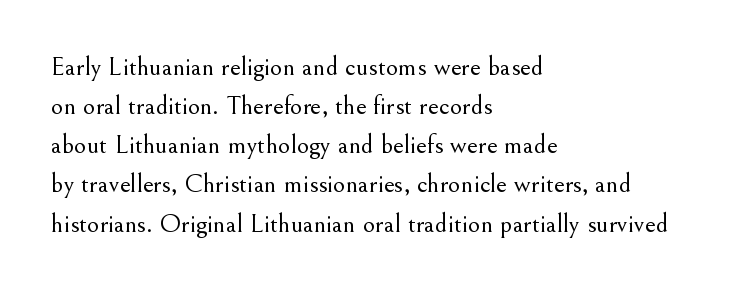
Q: Is the text bold? A: No.
Q: Is the text italic (slanted)? A: No, it is upright.
Q: Is the text underlined? A: No.
Q: How is the paragraph aligned? A: Left-aligned.
Q: Is the spacing between letters normal or unusually wide? A: Normal.
Q: Is the spacing between lines tight, normal or loose? A: Normal.
